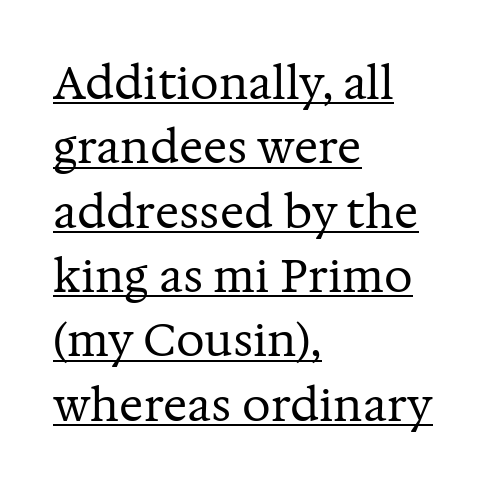
{"serif": "yes", "italic": "no", "bold": "no", "weight": "regular", "width": "normal", "stroke_contrast": "medium", "x_height": "medium", "monospaced": "no", "underline": "yes", "align": "left", "line_spacing": "normal", "line_spacing_ratio": 1.43, "letter_spacing": "normal", "letter_spacing_em": 0.0, "glyph_px": 45}
